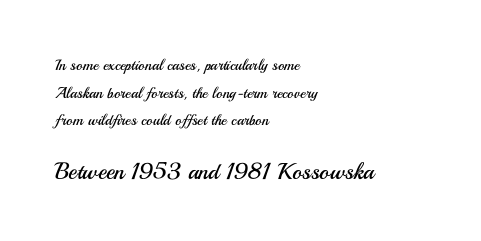
Q: Is the text bold? A: No.
Q: Is the text italic (slanted)? A: Yes.
Q: Is the text underlined? A: No.
Q: How is the paragraph aligned? A: Left-aligned.
Q: Is the spacing between letters normal or unusually wide? A: Normal.
Q: Which block of text is set in a larger size, the first (top) or the second (bottom)? A: The second (bottom) one.
